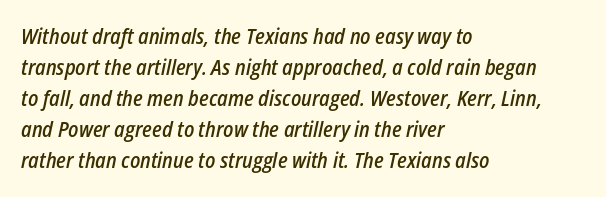
The image shows 21 px text type, italic (leaning right); set left-aligned, normal line spacing (1.48x), normal letter spacing, not underlined.
